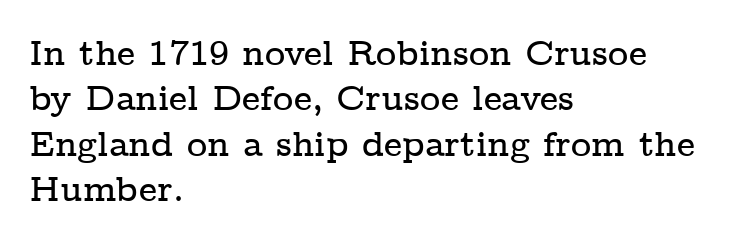
The image shows 35 px wide serif type, upright; set left-aligned, normal line spacing (1.3x), normal letter spacing, not underlined; low stroke contrast and a medium x-height.
